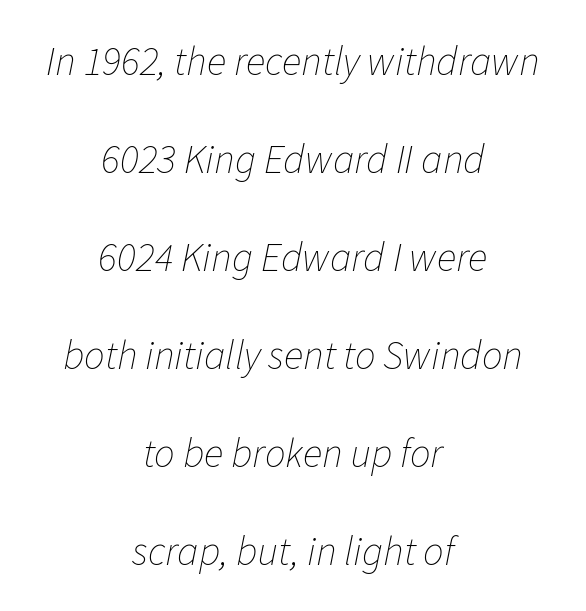
Q: Is the text bold? A: No.
Q: Is the text italic (slanted)? A: Yes, it leans right by about 11 degrees.
Q: Is the text underlined? A: No.
Q: How is the paragraph aligned? A: Centered.
Q: Is the spacing between letters normal or unusually wide? A: Normal.
Q: Is the spacing between lines tight, normal or loose? A: Loose.
Q: Width (condensed, normal, or wide)? A: Normal.
Q: Stroke contrast? A: Low.
Q: x-height? A: Medium.
Q: Monospaced? A: No.
